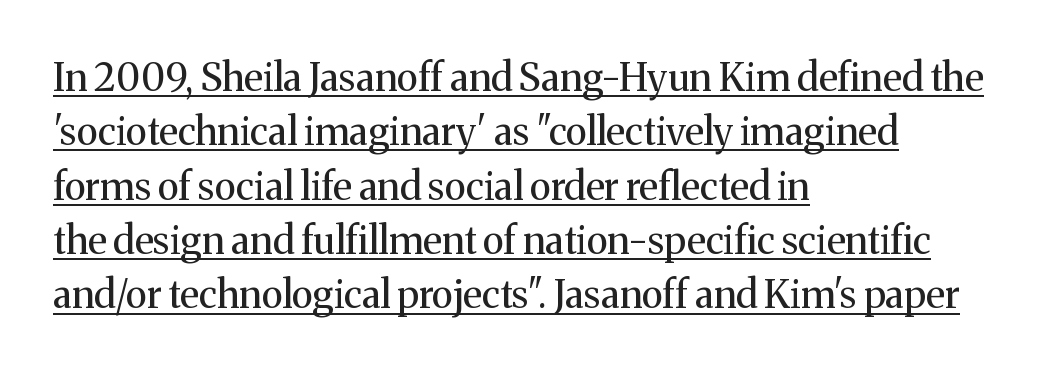
The rendering uses the underline text-decoration. The letterforms sit at book weight or below. Varying glyph widths throughout — classic text-font behaviour. Where is the straight margin? On the left. Observe the ordinary spacing: letters are neighbours, not strangers. You can tell from the footed stems that serif type was used.
